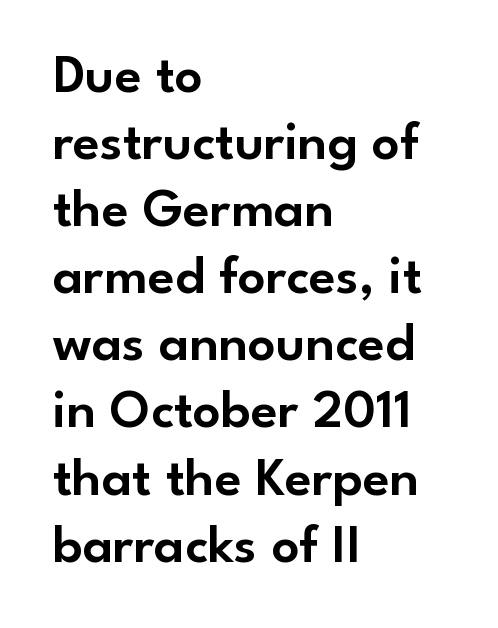
{"serif": "no", "italic": "no", "width": "normal", "stroke_contrast": "low", "x_height": "small", "monospaced": "no", "underline": "no", "align": "left", "line_spacing_ratio": 1.22, "letter_spacing": "normal", "letter_spacing_em": 0.0, "glyph_px": 55}
